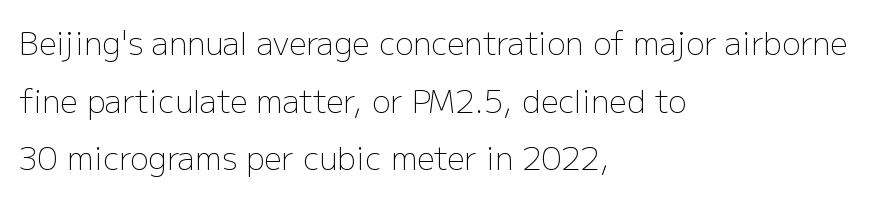
Q: Is the text bold? A: No.
Q: Is the text italic (slanted)? A: No, it is upright.
Q: Is the typeface a serif or a sans-serif typeface? A: Sans-serif.
Q: Is the text underlined? A: No.
Q: How is the paragraph aligned? A: Left-aligned.
Q: Is the spacing between letters normal or unusually wide? A: Normal.
Q: Width (condensed, normal, or wide)? A: Normal.
Q: Stroke contrast? A: Low.
Q: x-height? A: Medium.
Q: Monospaced? A: No.
